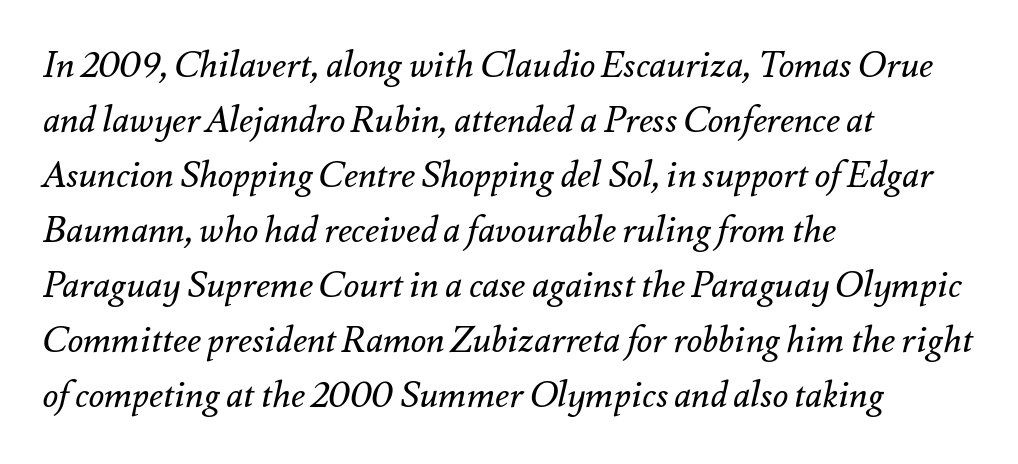
The rendering anchors every line to the left-hand side. The words here are not underlined. The passage shown has conventional tracking throughout. Line spacing here is normal.
